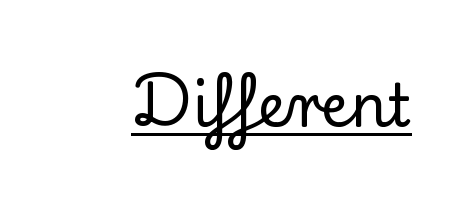
The image shows 59 px serif type, upright; set normal letter spacing, underlined; low stroke contrast and a small x-height.
